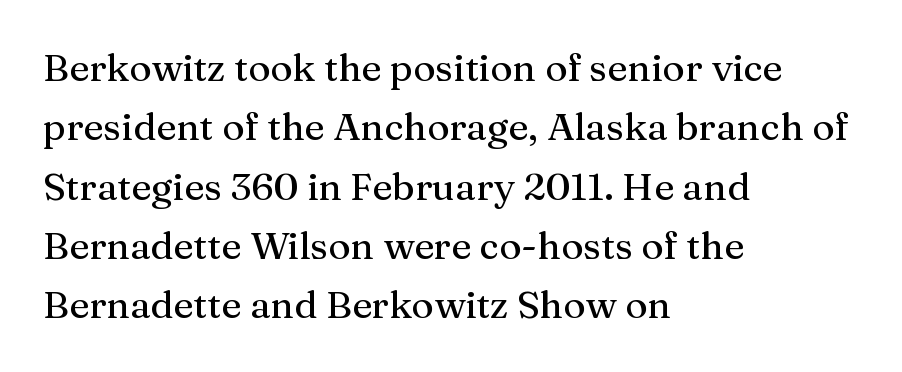
The image shows 38 px serif type, upright; set left-aligned, normal line spacing (1.56x), normal letter spacing, not underlined; medium stroke contrast and a medium x-height.
